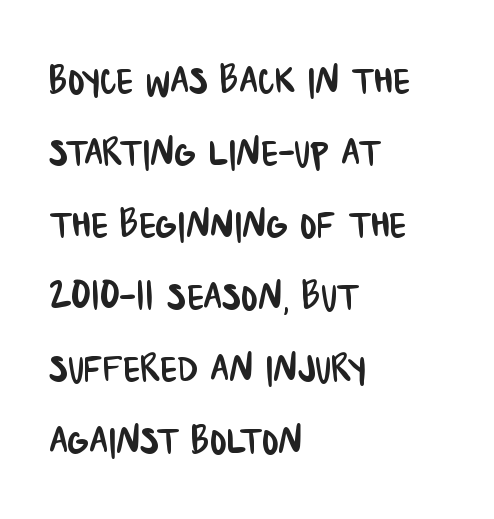
{"serif": "no", "width": "condensed", "stroke_contrast": "low", "x_height": "large", "monospaced": "no", "underline": "no", "align": "left", "line_spacing": "normal", "line_spacing_ratio": 1.47, "letter_spacing": "normal", "letter_spacing_em": 0.0, "glyph_px": 49}
